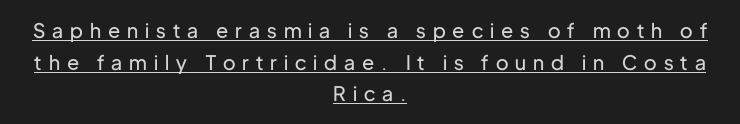
The image shows 20 px text type, upright; set centered, normal line spacing (1.58x), unusually wide letter spacing (+0.35 em), underlined.
